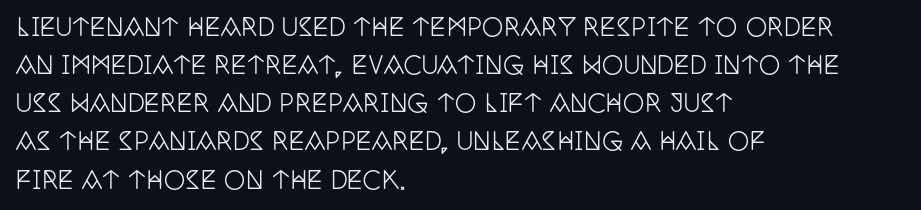
The image shows 24 px text type, upright; set left-aligned, normal line spacing (1.59x), normal letter spacing, not underlined.
